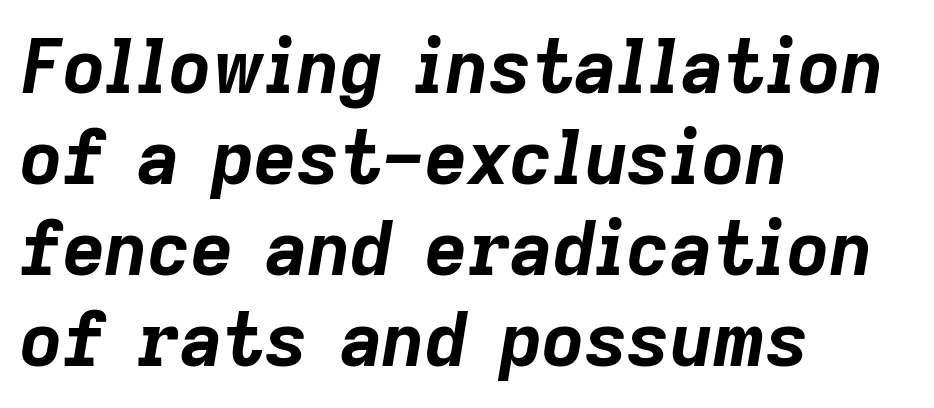
In CSS terms this would be text-align: left. A dark, heavy texture on the line: the type is bold. Nobody touched the tracking dial on this one. These lines were composed using italics.
